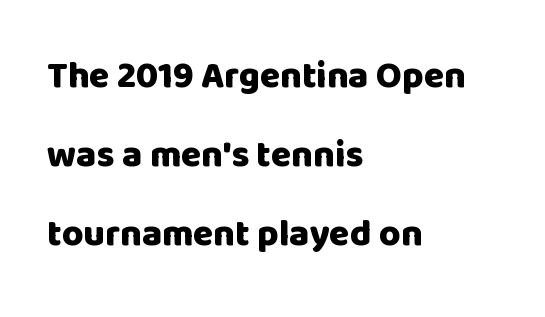
The image shows 37 px heavy sans-serif type, upright; set left-aligned, loose line spacing (2.14x), normal letter spacing, not underlined; low stroke contrast and a large x-height.
